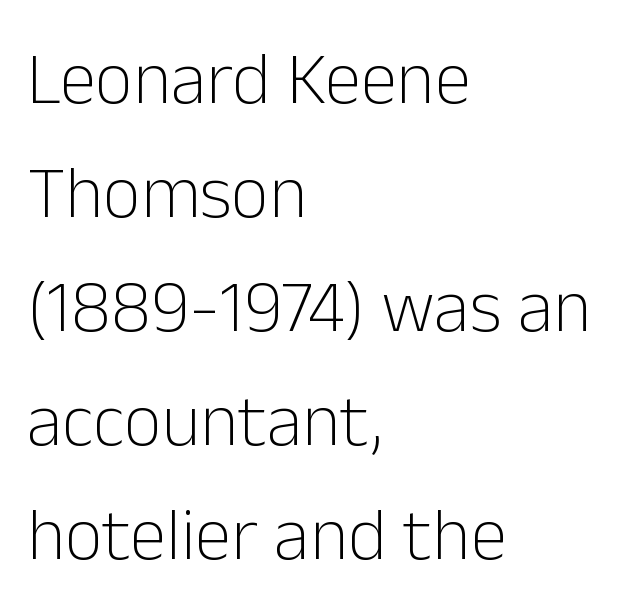
{"serif": "no", "italic": "no", "bold": "no", "weight": "light", "width": "normal", "stroke_contrast": "low", "x_height": "medium", "monospaced": "no", "underline": "no", "align": "left", "line_spacing": "normal", "line_spacing_ratio": 1.54, "letter_spacing": "normal", "letter_spacing_em": 0.0, "glyph_px": 74}
